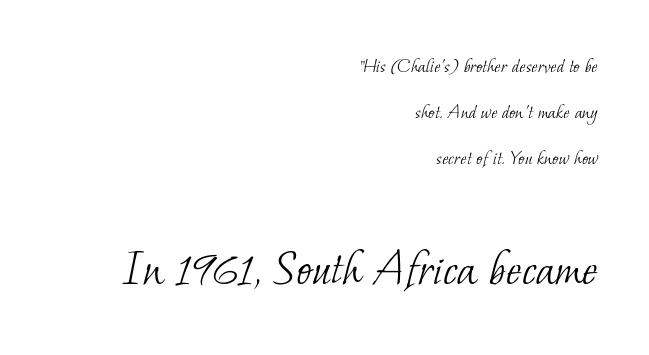
{"serif": "yes", "bold": "no", "weight": "light", "width": "normal", "stroke_contrast": "low", "x_height": "small", "monospaced": "no", "underline": "no", "align": "right", "line_spacing": "loose", "line_spacing_ratio": 2.19, "letter_spacing": "normal", "letter_spacing_em": 0.0, "larger_block": "second", "size_ratio": 2.52, "glyph_px": 53}
